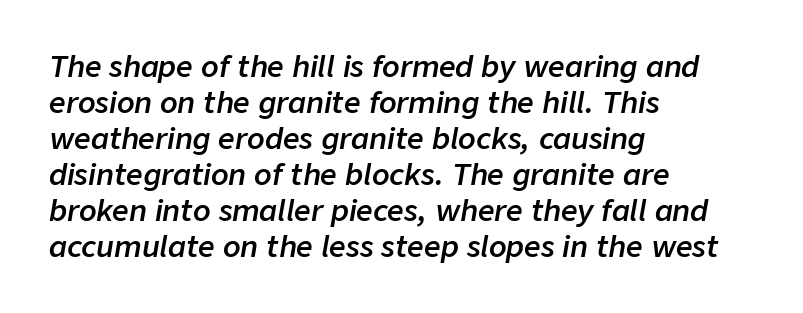
Summary of weight: moderately heavy, a semibold. Posture: slanted. The lines in this sample share a left origin and differ only in where they stop. Type without underlining. Characters follow at the spacing the type designer built in. Spacing verdict: proportional, widths tailored to each character.
